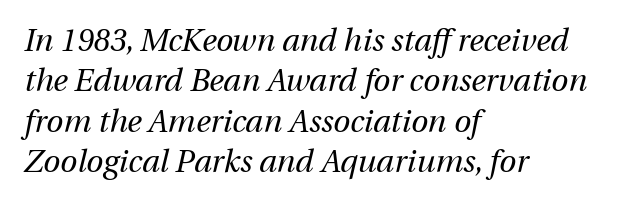
Q: Is the text bold? A: No.
Q: Is the text italic (slanted)? A: Yes, it leans right by about 12 degrees.
Q: Is the text underlined? A: No.
Q: How is the paragraph aligned? A: Left-aligned.
Q: Is the spacing between letters normal or unusually wide? A: Normal.
Q: Is the spacing between lines tight, normal or loose? A: Normal.
Q: Width (condensed, normal, or wide)? A: Normal.
Q: Stroke contrast? A: Medium.
Q: x-height? A: Medium.
Q: Monospaced? A: No.
